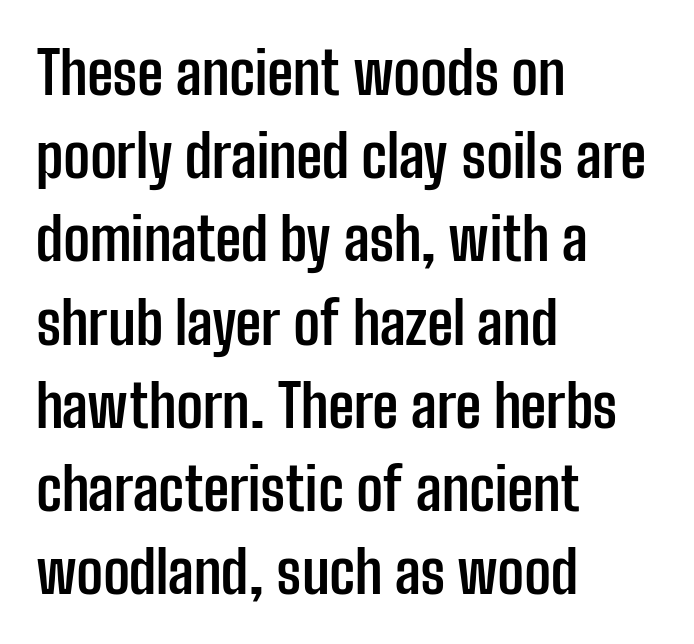
Q: Is the text bold? A: Yes.
Q: Is the text italic (slanted)? A: No, it is upright.
Q: Is the typeface a serif or a sans-serif typeface? A: Sans-serif.
Q: Is the text underlined? A: No.
Q: How is the paragraph aligned? A: Left-aligned.
Q: Is the spacing between letters normal or unusually wide? A: Normal.
Q: Is the spacing between lines tight, normal or loose? A: Normal.
Q: Width (condensed, normal, or wide)? A: Condensed.
Q: Stroke contrast? A: Low.
Q: x-height? A: Medium.
Q: Monospaced? A: No.
